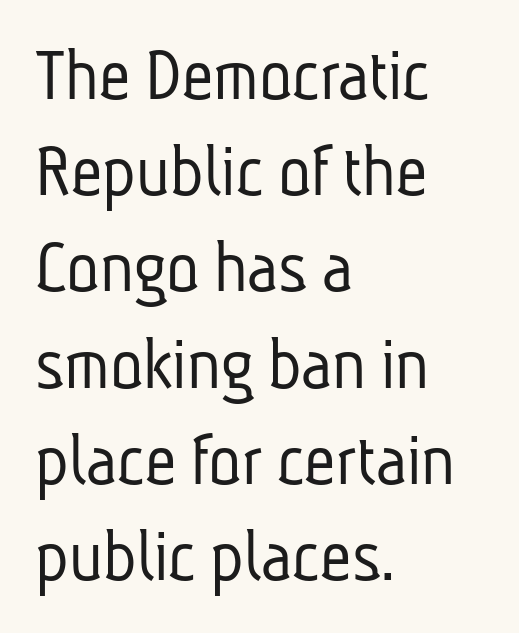
Q: Is the text bold? A: No.
Q: Is the typeface a serif or a sans-serif typeface? A: Sans-serif.
Q: Is the text underlined? A: No.
Q: How is the paragraph aligned? A: Left-aligned.
Q: Is the spacing between letters normal or unusually wide? A: Normal.
Q: Is the spacing between lines tight, normal or loose? A: Normal.
Q: Width (condensed, normal, or wide)? A: Condensed.
Q: Stroke contrast? A: Low.
Q: x-height? A: Medium.
Q: Monospaced? A: No.
